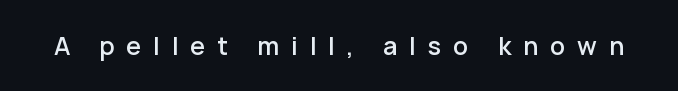
Q: Is the text italic (slanted)? A: No, it is upright.
Q: Is the text underlined? A: No.
Q: Is the spacing between letters normal or unusually wide? A: Unusually wide.
